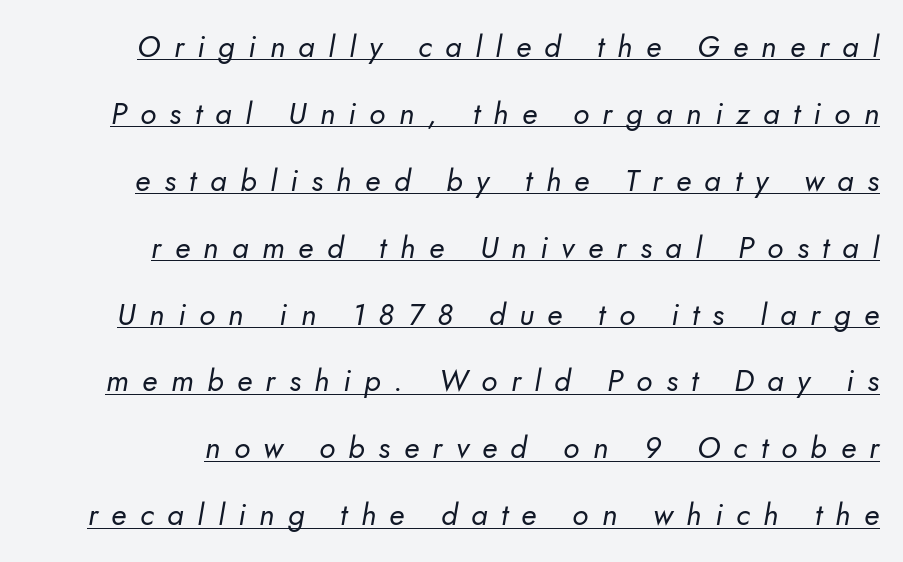
{"serif": "no", "bold": "no", "weight": "regular", "width": "normal", "stroke_contrast": "low", "x_height": "small", "monospaced": "no", "underline": "yes", "line_spacing": "loose", "line_spacing_ratio": 2.23, "letter_spacing": "wide", "letter_spacing_em": 0.45, "glyph_px": 30}
